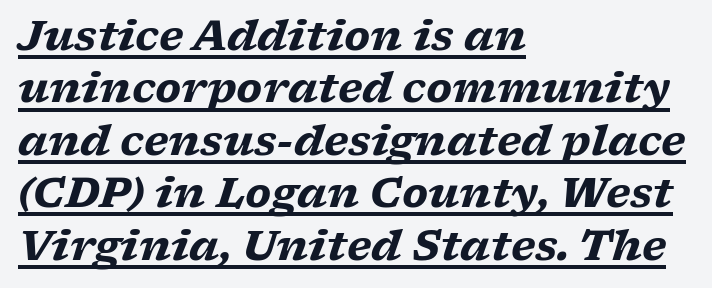
Look at the bottom of the vertical strokes: they flare into serifs here. Each letter keeps its own natural width here, so spacing adapts to shape. The type is set solid horizontally, with unmodified tracking. Every letter is thick-stroked: bold, no question. Characters are canted at an angle relative to the baseline's perpendicular.
